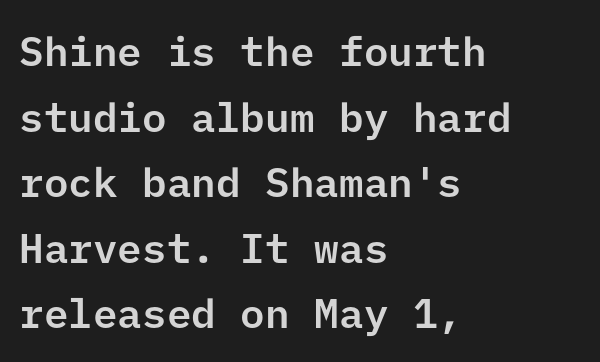
Q: Is the text italic (slanted)? A: No, it is upright.
Q: Is the typeface a serif or a sans-serif typeface? A: Sans-serif.
Q: Is the text underlined? A: No.
Q: How is the paragraph aligned? A: Left-aligned.
Q: Is the spacing between letters normal or unusually wide? A: Normal.
Q: Is the spacing between lines tight, normal or loose? A: Normal.
Q: Width (condensed, normal, or wide)? A: Normal.
Q: Stroke contrast? A: Low.
Q: x-height? A: Medium.
